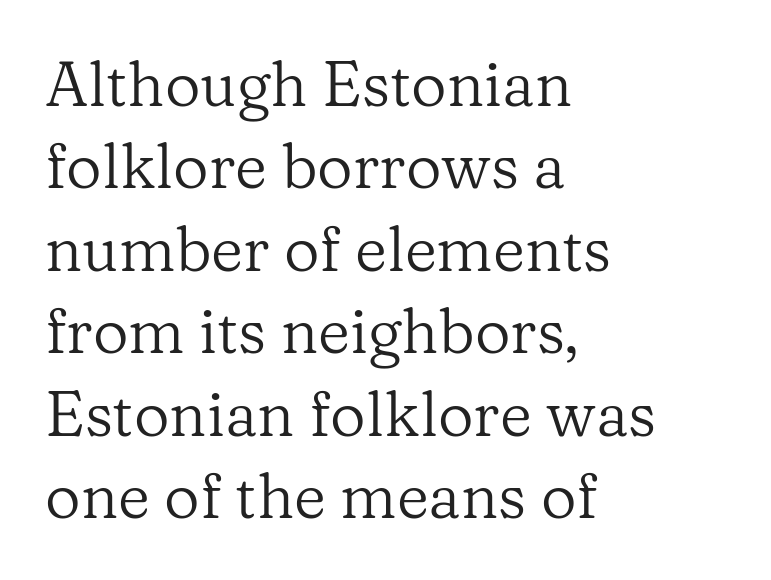
The image shows 62 px regular-weight serif type, upright; set left-aligned, normal line spacing (1.33x), normal letter spacing, not underlined; low stroke contrast and a medium x-height.
